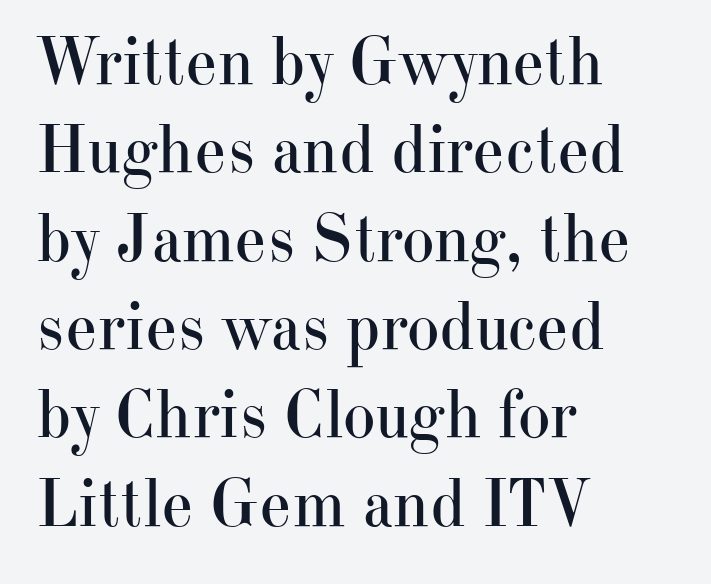
{"serif": "yes", "italic": "no", "bold": "no", "weight": "regular", "width": "normal", "stroke_contrast": "high", "x_height": "small", "monospaced": "no", "underline": "no", "align": "left", "line_spacing": "normal", "line_spacing_ratio": 1.28, "letter_spacing": "normal", "letter_spacing_em": 0.0, "glyph_px": 69}
